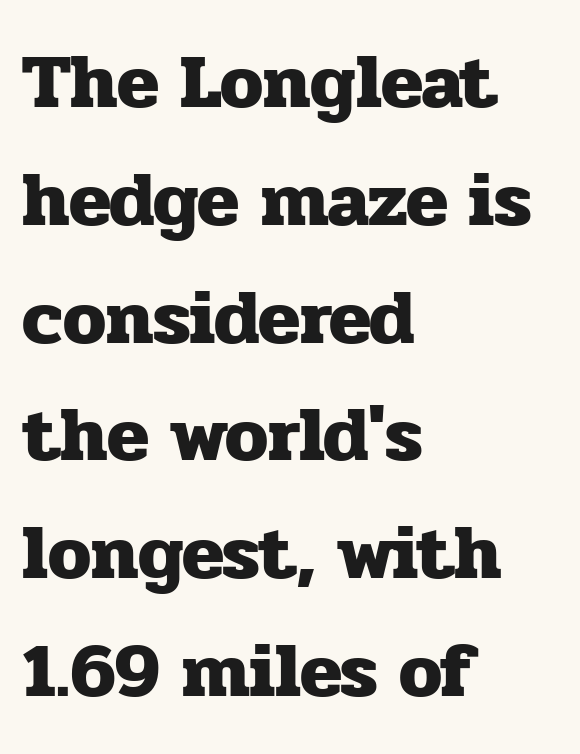
Varying glyph widths throughout — classic text-font behaviour. Typographic density is high because the face is bold. Whoever set this chose a conventional vertical rhythm. Line starts are locked; line ends wander. Notice how the stems are strictly vertical — no italics here.
